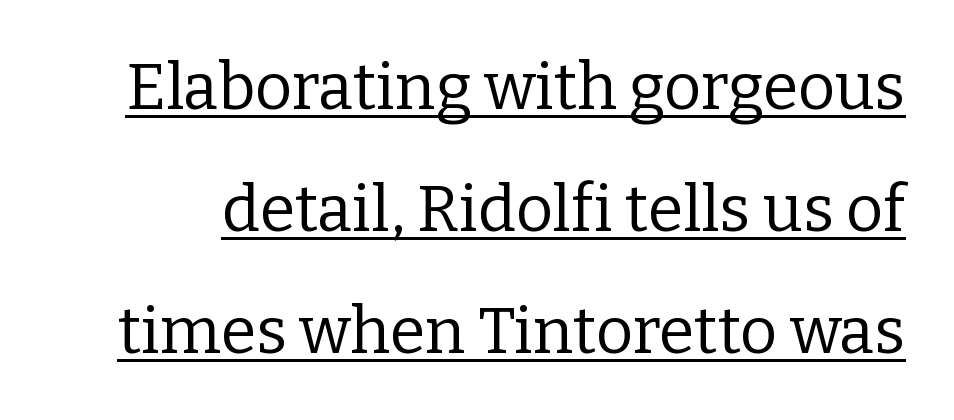
{"serif": "yes", "italic": "no", "bold": "no", "weight": "regular", "width": "normal", "stroke_contrast": "low", "x_height": "medium", "monospaced": "no", "underline": "yes", "line_spacing": "loose", "line_spacing_ratio": 1.91, "letter_spacing": "normal", "letter_spacing_em": 0.0, "glyph_px": 64}
